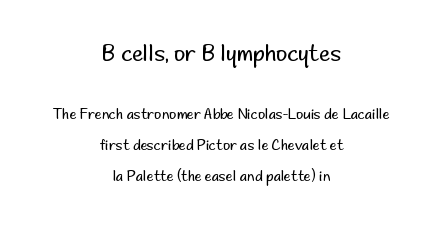
Q: Is the text bold? A: No.
Q: Is the text italic (slanted)? A: No, it is upright.
Q: Is the text underlined? A: No.
Q: How is the paragraph aligned? A: Centered.
Q: Is the spacing between letters normal or unusually wide? A: Normal.
Q: Is the spacing between lines tight, normal or loose? A: Loose.
Q: Which block of text is set in a larger size, the first (top) or the second (bottom)? A: The first (top) one.
